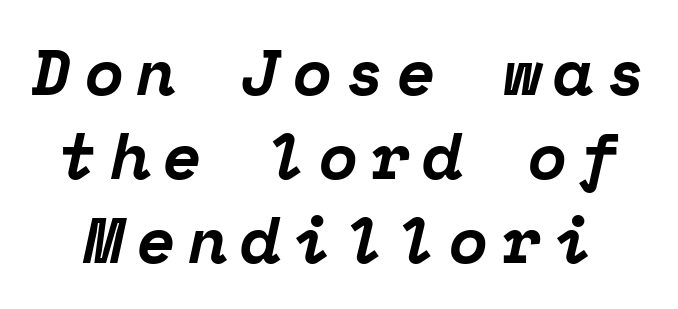
The image shows 65 px bold serif type, italic (leaning right), monospaced; set normal line spacing (1.29x), not underlined; low stroke contrast and a medium x-height.
